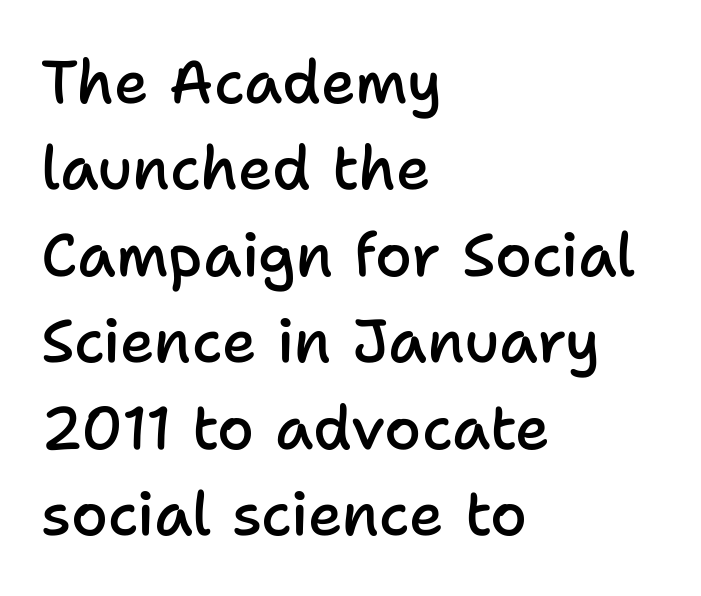
{"serif": "no", "italic": "no", "bold": "semi", "weight": "semibold", "width": "normal", "stroke_contrast": "low", "x_height": "medium", "monospaced": "no", "underline": "no", "align": "left", "line_spacing": "normal", "line_spacing_ratio": 1.44, "letter_spacing": "normal", "letter_spacing_em": 0.0, "glyph_px": 60}
